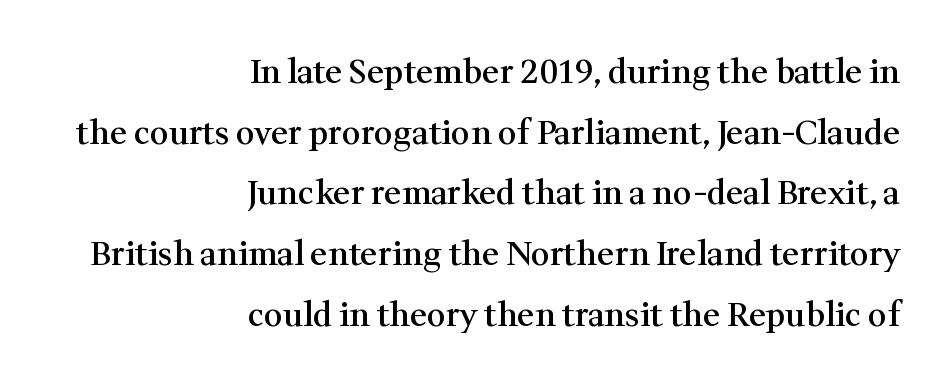
{"serif": "yes", "italic": "no", "bold": "semi", "weight": "semibold", "width": "normal", "stroke_contrast": "medium", "x_height": "medium", "monospaced": "no", "underline": "no", "align": "right", "line_spacing_ratio": 1.84, "letter_spacing": "normal", "letter_spacing_em": 0.0, "glyph_px": 33}
